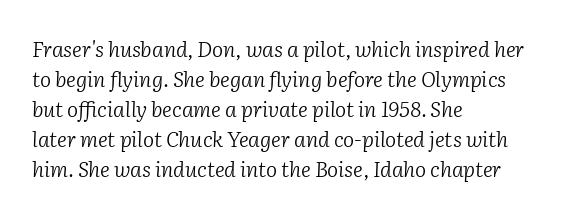
Is there much room between lines? A standard amount, neither cramped nor airy. You can tell it's italic because the verticals aren't actually vertical. The strip under each line holds only bare page. The characters are drawn with everyday or finer stroke widths.
